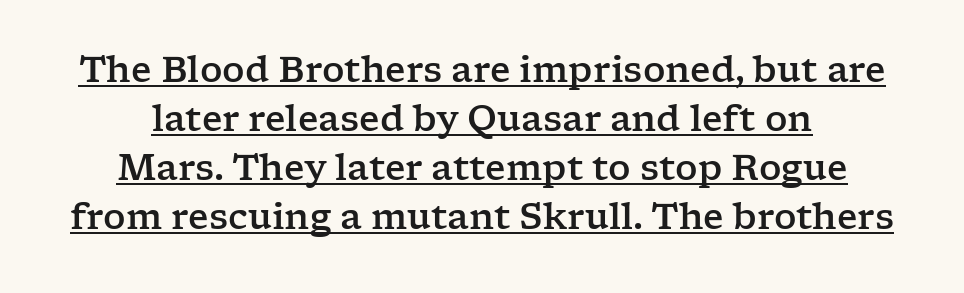
Q: Is the text italic (slanted)? A: No, it is upright.
Q: Is the typeface a serif or a sans-serif typeface? A: Serif.
Q: Is the text underlined? A: Yes.
Q: Is the spacing between letters normal or unusually wide? A: Normal.
Q: Is the spacing between lines tight, normal or loose? A: Normal.
Q: Width (condensed, normal, or wide)? A: Wide.
Q: Stroke contrast? A: Low.
Q: x-height? A: Medium.
Q: Monospaced? A: No.
